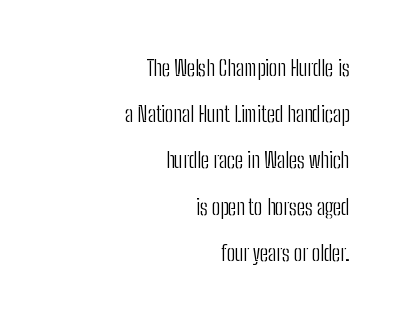
The image shows 22 px text type, upright; set right-aligned, loose line spacing (2.1x), normal letter spacing, not underlined.
